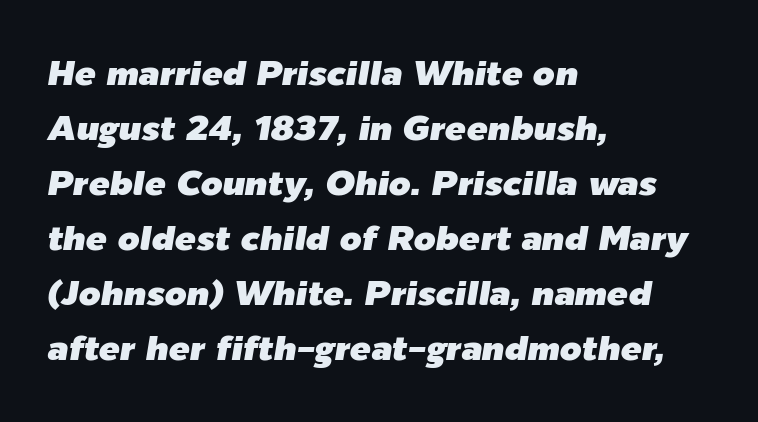
{"italic": "yes", "lean": "right", "slant_degrees": 9, "width": "normal", "stroke_contrast": "low", "x_height": "medium", "monospaced": "no", "underline": "no", "align": "left", "line_spacing": "normal", "line_spacing_ratio": 1.57, "letter_spacing": "normal", "letter_spacing_em": 0.0, "glyph_px": 35}
